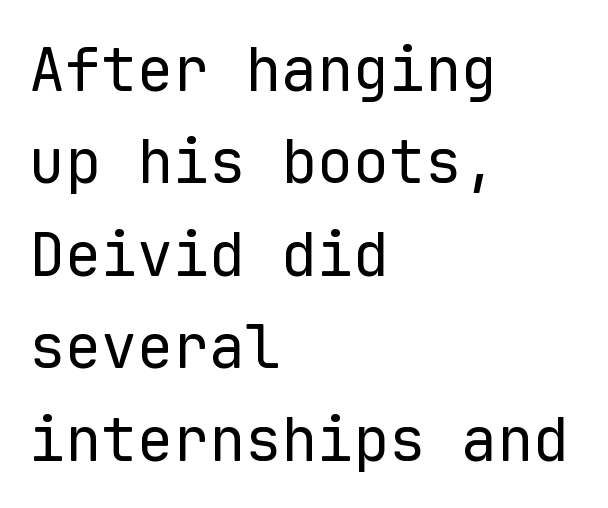
Q: Is the text bold? A: No.
Q: Is the text italic (slanted)? A: No, it is upright.
Q: Is the typeface a serif or a sans-serif typeface? A: Sans-serif.
Q: Is the text underlined? A: No.
Q: How is the paragraph aligned? A: Left-aligned.
Q: Is the spacing between letters normal or unusually wide? A: Normal.
Q: Is the spacing between lines tight, normal or loose? A: Normal.
Q: Width (condensed, normal, or wide)? A: Normal.
Q: Stroke contrast? A: Low.
Q: x-height? A: Medium.
Q: Monospaced? A: Yes.
